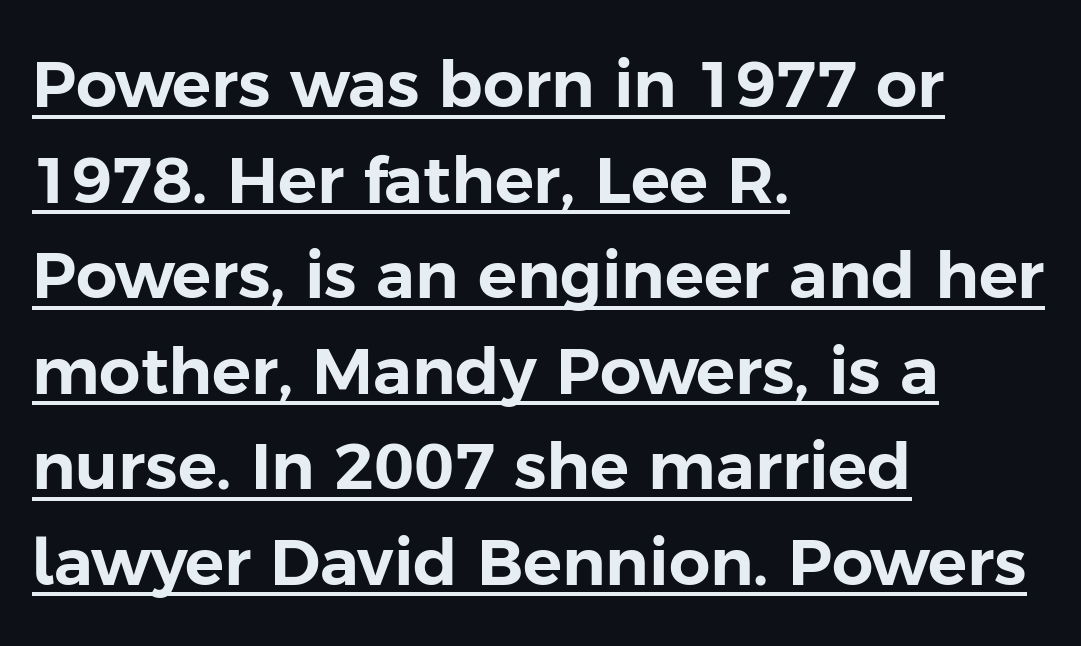
The image shows 65 px sans-serif type, upright; set left-aligned, normal line spacing (1.47x), normal letter spacing, underlined; low stroke contrast and a medium x-height.
